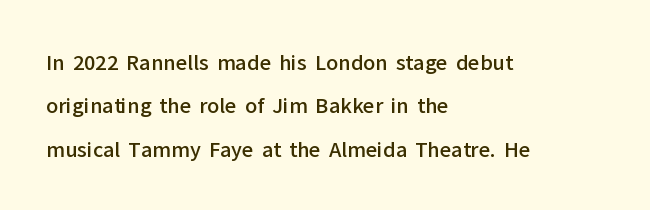
Q: Is the text bold? A: Semi-bold.
Q: Is the text italic (slanted)? A: No, it is upright.
Q: Is the text underlined? A: No.
Q: How is the paragraph aligned? A: Left-aligned.
Q: Is the spacing between letters normal or unusually wide? A: Normal.
Q: Is the spacing between lines tight, normal or loose? A: Loose.
